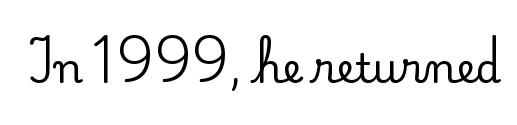
This sample has the flowing, uneven cadence of proportional lettering. The passage shown has conventional tracking throughout. The letters stand upright; this is a roman face. Words float on clear page, feet unadorned. Small tapered or slab feet sit at the stroke ends, so this counts as serif.
